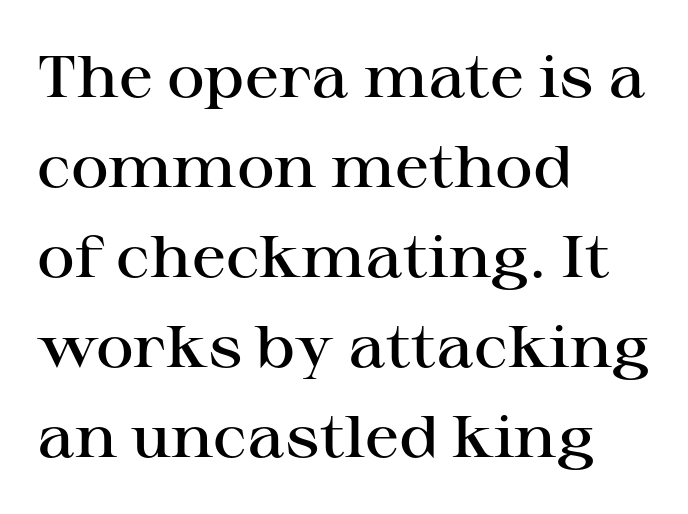
{"serif": "yes", "italic": "no", "bold": "semi", "weight": "semibold", "width": "wide", "stroke_contrast": "high", "x_height": "medium", "monospaced": "no", "underline": "no", "align": "left", "line_spacing": "normal", "line_spacing_ratio": 1.55, "letter_spacing": "normal", "letter_spacing_em": 0.0, "glyph_px": 58}
